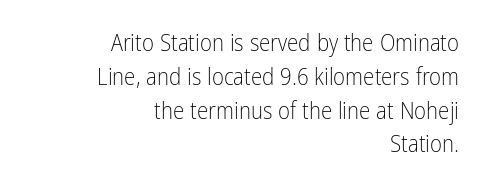
The image shows 23 px text type, upright; set right-aligned, normal line spacing (1.47x), normal letter spacing, not underlined.
